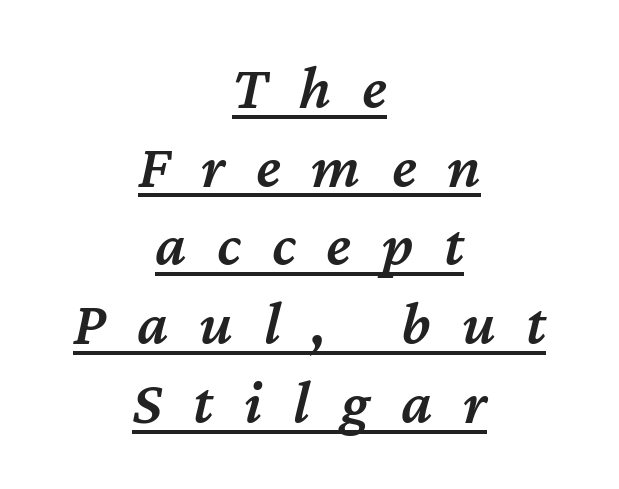
The image shows 62 px semibold type, italic (leaning right); set centered, normal line spacing (1.27x), unusually wide letter spacing (+0.5 em), underlined; medium stroke contrast and a medium x-height.
